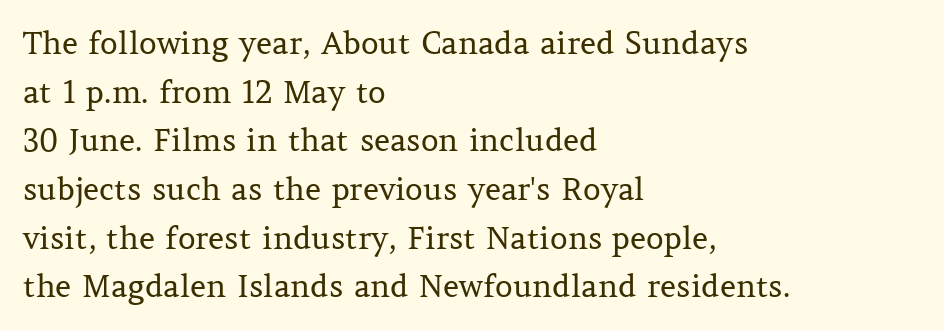
The image shows 31 px regular-weight serif type, upright; set left-aligned, normal line spacing (1.57x), normal letter spacing, not underlined; medium stroke contrast and a medium x-height.
